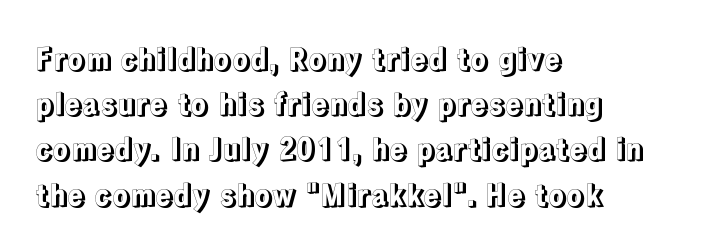
If you drew a ruler down the left edge, every line would touch it. Note the varied advance widths — an 'i' is clearly narrower than an 'm'. Does the lettering tilt? It doesn't — this is upright. Regarding leading, the lines here are spaced in the standard way.
